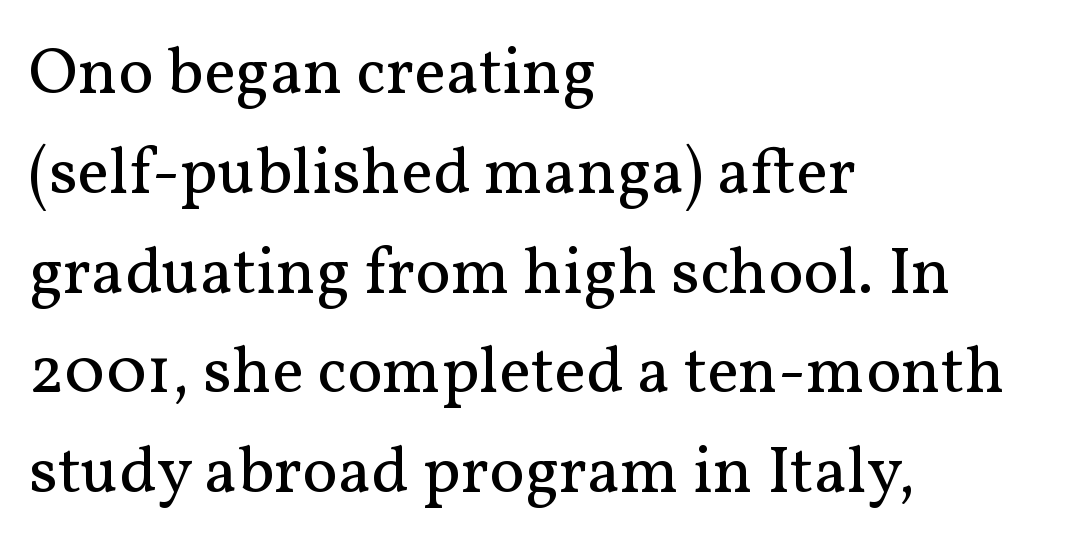
The image shows 67 px regular-weight serif type, upright; set left-aligned, normal line spacing (1.49x), normal letter spacing, not underlined; medium stroke contrast and a medium x-height.
